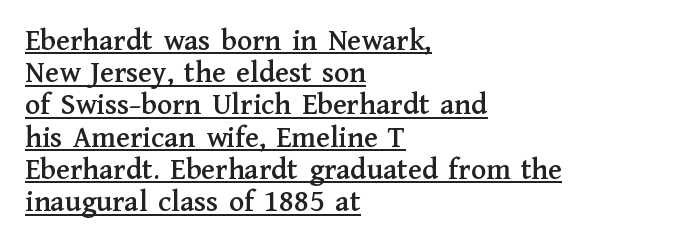
The image shows 31 px serif type, upright; set left-aligned, tight line spacing (1.04x), normal letter spacing, underlined; medium stroke contrast and a medium x-height.
